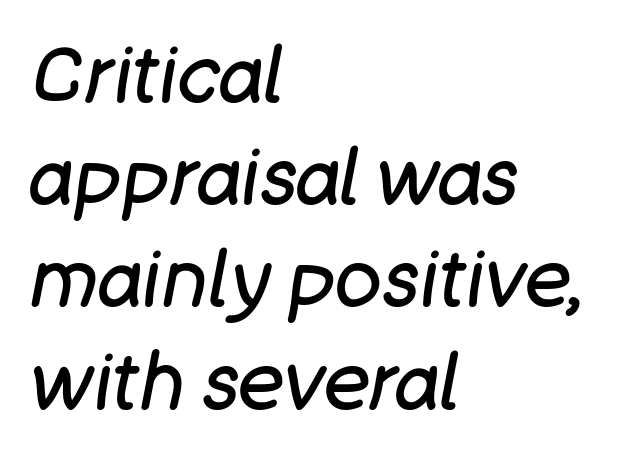
Reading down the column, the eye jumps a familiar distance to each next line. The text block is weighted toward the left margin, trailing off unevenly rightward. The letters advance in unequal steps, a hallmark of proportional type. Beneath every word, the page is bare. Stems here are at most as thick as an everyday book face.
